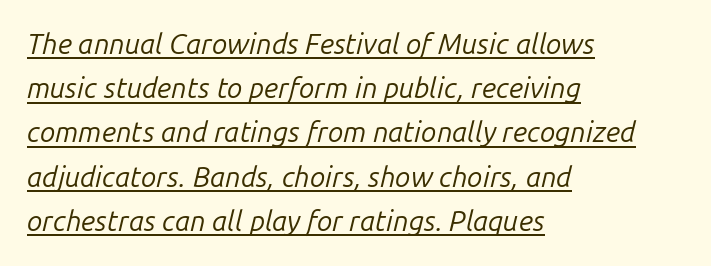
This sample uses plain, unmodified letter spacing. The leading is moderate, giving the passage an even texture. Honestly, the underline is the first thing you notice here. The letters advance in unequal steps, a hallmark of proportional type.
